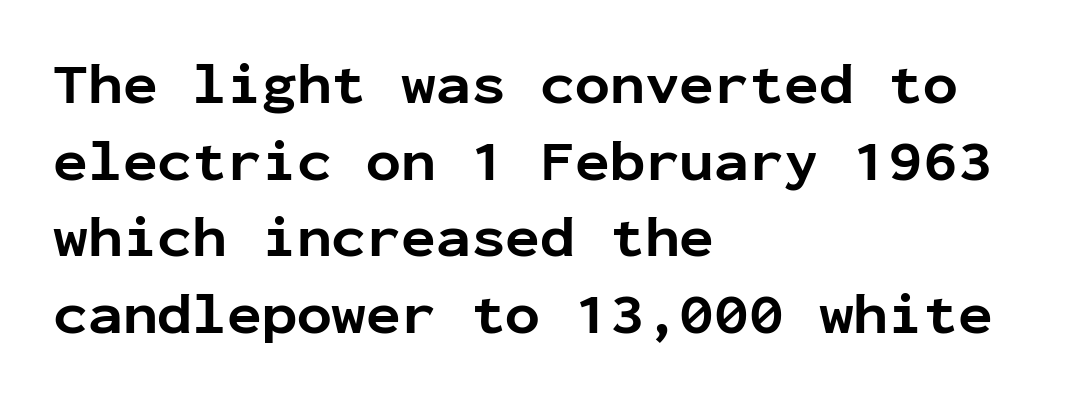
The image shows 58 px bold sans-serif type, upright, monospaced; set left-aligned, normal line spacing (1.32x), normal letter spacing, not underlined; low stroke contrast and a medium x-height.
